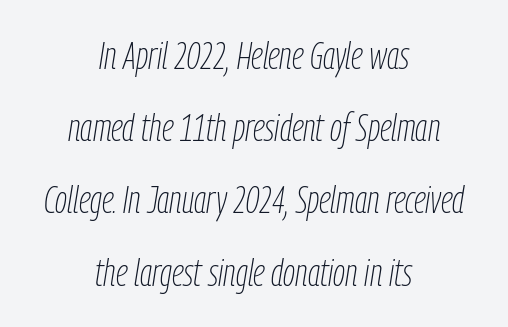
Q: Is the text bold? A: No.
Q: Is the text italic (slanted)? A: Yes, it leans right by about 9 degrees.
Q: Is the text underlined? A: No.
Q: How is the paragraph aligned? A: Centered.
Q: Is the spacing between letters normal or unusually wide? A: Normal.
Q: Is the spacing between lines tight, normal or loose? A: Loose.
Q: Width (condensed, normal, or wide)? A: Condensed.
Q: Stroke contrast? A: Low.
Q: x-height? A: Medium.
Q: Monospaced? A: No.
